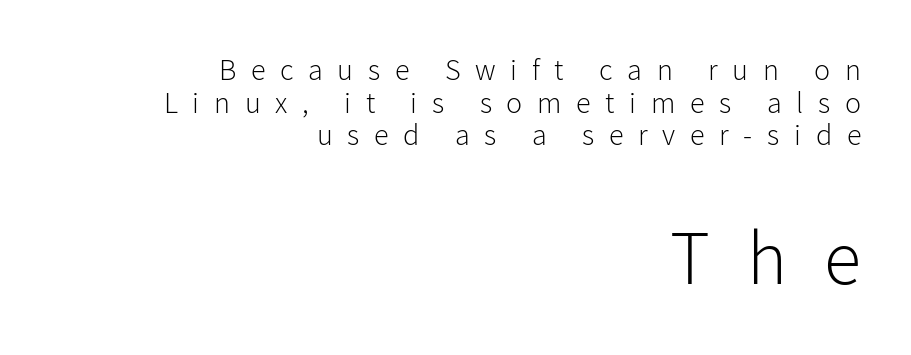
Q: Is the text bold? A: No.
Q: Is the text italic (slanted)? A: No, it is upright.
Q: Is the typeface a serif or a sans-serif typeface? A: Sans-serif.
Q: Is the text underlined? A: No.
Q: How is the paragraph aligned? A: Right-aligned.
Q: Is the spacing between letters normal or unusually wide? A: Unusually wide.
Q: Is the spacing between lines tight, normal or loose? A: Tight.
Q: Which block of text is set in a larger size, the first (top) or the second (bottom)? A: The second (bottom) one.
Q: Width (condensed, normal, or wide)? A: Normal.
Q: Stroke contrast? A: Low.
Q: x-height? A: Medium.
Q: Monospaced? A: No.
